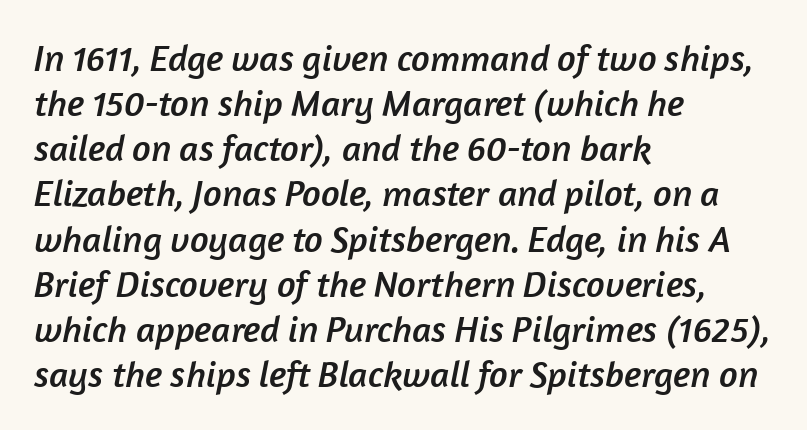
{"serif": "no", "width": "normal", "stroke_contrast": "low", "x_height": "medium", "monospaced": "no", "underline": "no", "align": "left", "line_spacing_ratio": 1.22, "letter_spacing": "normal", "letter_spacing_em": 0.0, "glyph_px": 37}
